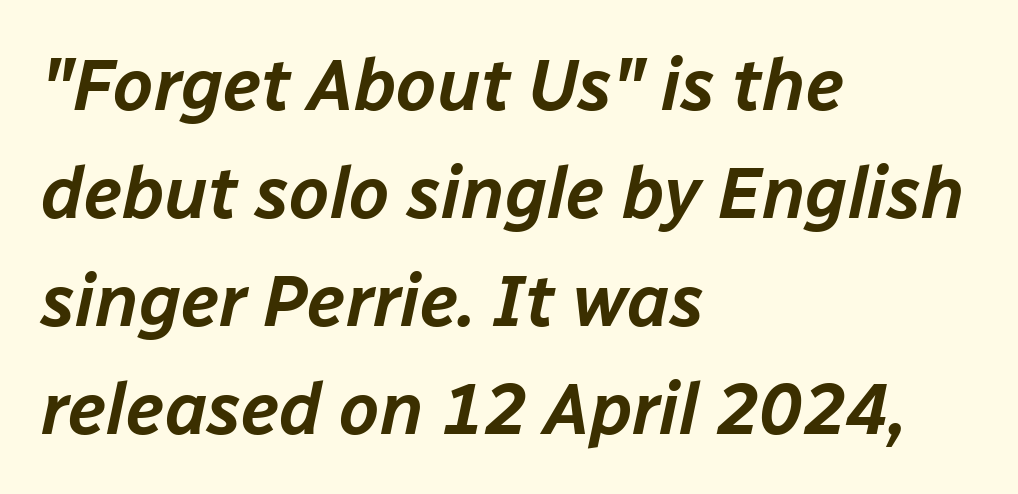
The image shows 72 px text type, italic (leaning right); set left-aligned, normal line spacing (1.5x), normal letter spacing, not underlined; low stroke contrast and a medium x-height.
